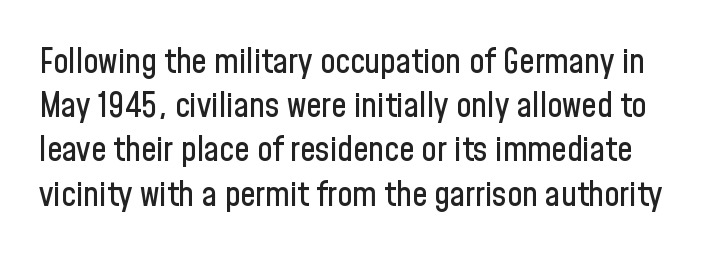
The image shows 34 px condensed sans-serif type, upright; set normal line spacing (1.3x), normal letter spacing, not underlined; low stroke contrast and a medium x-height.
